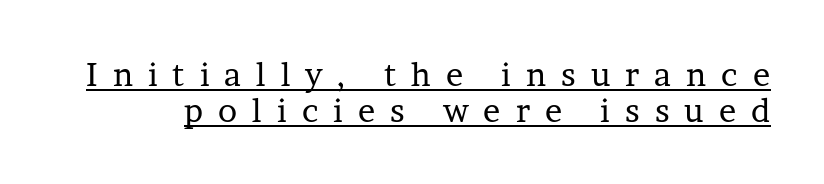
Q: Is the text bold? A: No.
Q: Is the text italic (slanted)? A: No, it is upright.
Q: Is the typeface a serif or a sans-serif typeface? A: Serif.
Q: Is the text underlined? A: Yes.
Q: Is the spacing between letters normal or unusually wide? A: Unusually wide.
Q: Is the spacing between lines tight, normal or loose? A: Tight.
Q: Width (condensed, normal, or wide)? A: Normal.
Q: Stroke contrast? A: Low.
Q: x-height? A: Medium.
Q: Monospaced? A: No.
